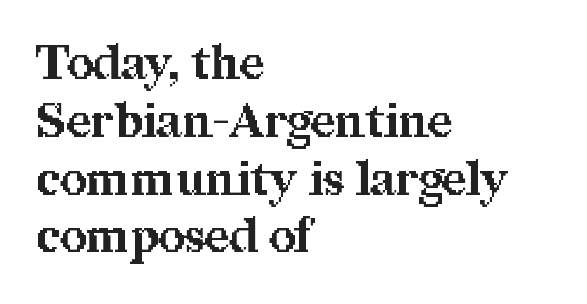
{"serif": "yes", "italic": "no", "bold": "yes", "weight": "bold", "width": "normal", "stroke_contrast": "medium", "x_height": "medium", "monospaced": "no", "underline": "no", "align": "left", "line_spacing_ratio": 1.23, "letter_spacing": "normal", "letter_spacing_em": 0.0, "glyph_px": 47}
